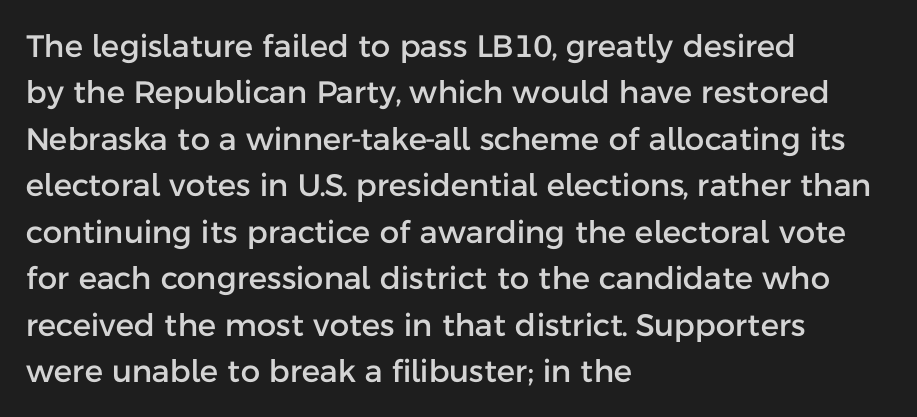
{"serif": "no", "italic": "no", "width": "normal", "stroke_contrast": "low", "x_height": "medium", "monospaced": "no", "underline": "no", "align": "left", "line_spacing": "normal", "line_spacing_ratio": 1.5, "letter_spacing": "normal", "letter_spacing_em": 0.0, "glyph_px": 31}
